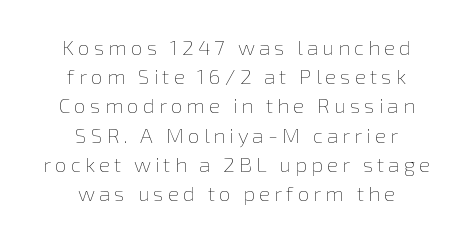
Q: Is the text bold? A: No.
Q: Is the text italic (slanted)? A: No, it is upright.
Q: Is the text underlined? A: No.
Q: How is the paragraph aligned? A: Centered.
Q: Is the spacing between lines tight, normal or loose? A: Normal.
